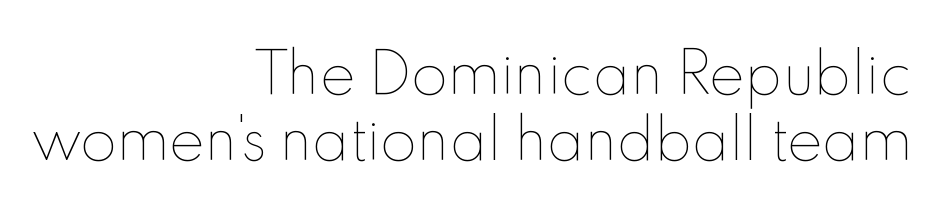
Weight: regular or lighter. Notice how the stems are strictly vertical — no italics here. Nobody drew a line under any word here. Short and long lines alike share a common ending point at right. Varying glyph widths throughout — classic text-font behaviour. Standard letterfit; no display-style spreading of the glyphs.
